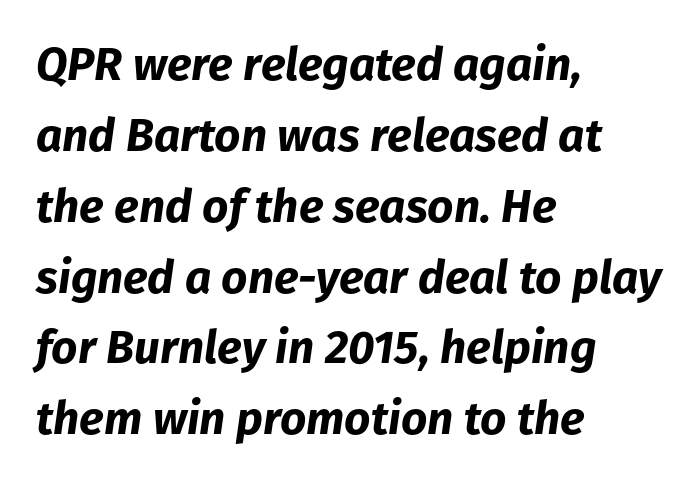
The image shows 46 px bold type, italic (leaning right); set left-aligned, normal line spacing (1.54x), normal letter spacing, not underlined; low stroke contrast and a medium x-height.
